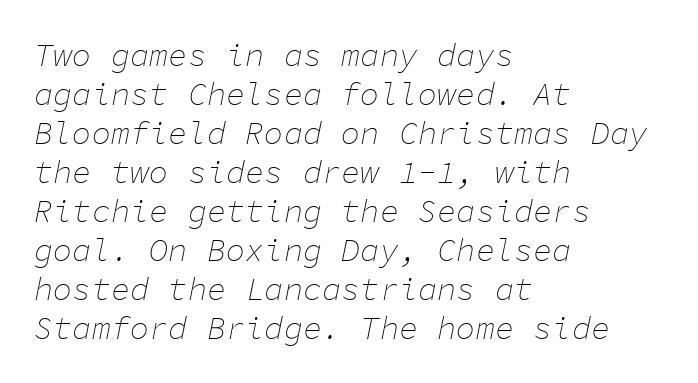
Q: Is the text bold? A: No.
Q: Is the text italic (slanted)? A: Yes, it leans right by about 11 degrees.
Q: Is the text underlined? A: No.
Q: How is the paragraph aligned? A: Left-aligned.
Q: Is the spacing between letters normal or unusually wide? A: Normal.
Q: Width (condensed, normal, or wide)? A: Normal.
Q: Stroke contrast? A: Low.
Q: x-height? A: Medium.
Q: Monospaced? A: Yes.
